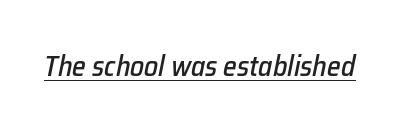
{"italic": "yes", "lean": "right", "slant_degrees": 12, "width": "normal", "stroke_contrast": "low", "x_height": "medium", "monospaced": "no", "underline": "yes", "letter_spacing": "normal", "letter_spacing_em": 0.0, "glyph_px": 28}
